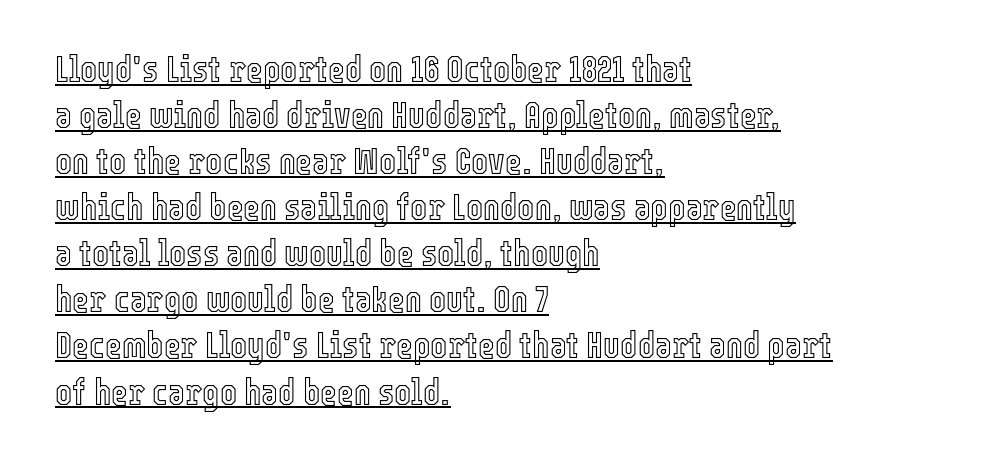
Q: Is the text italic (slanted)? A: No, it is upright.
Q: Is the text underlined? A: Yes.
Q: How is the paragraph aligned? A: Left-aligned.
Q: Is the spacing between letters normal or unusually wide? A: Normal.
Q: Is the spacing between lines tight, normal or loose? A: Normal.
Q: Width (condensed, normal, or wide)? A: Condensed.
Q: x-height? A: Medium.
Q: Monospaced? A: No.
